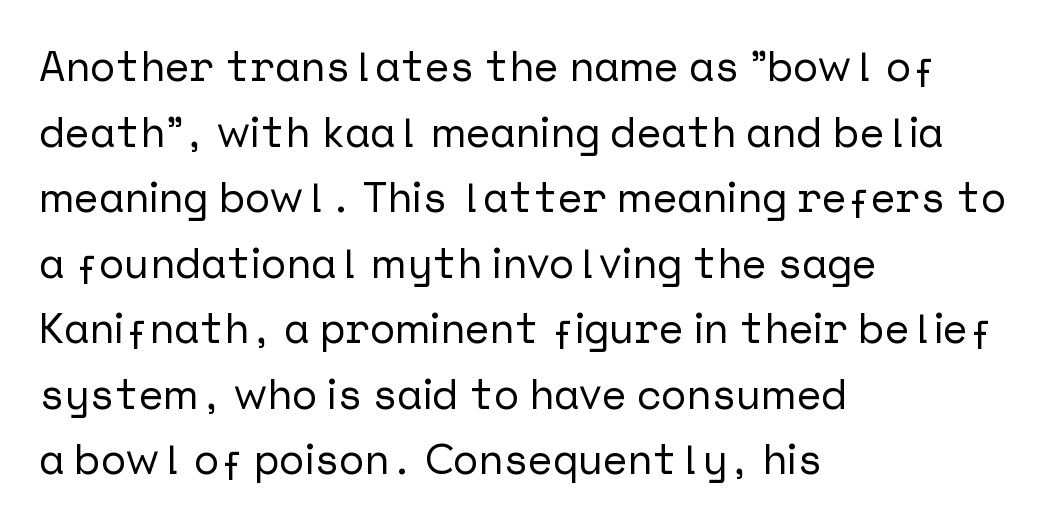
The image shows 42 px sans-serif type, upright; set left-aligned, normal line spacing (1.56x), normal letter spacing, not underlined; low stroke contrast and a medium x-height.
